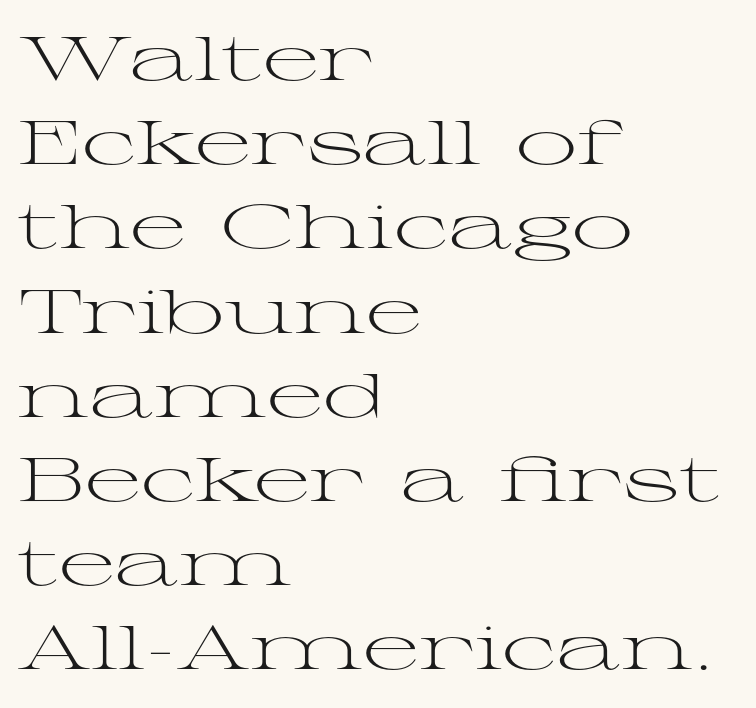
{"serif": "yes", "italic": "no", "bold": "no", "weight": "light", "width": "wide", "stroke_contrast": "medium", "x_height": "medium", "monospaced": "no", "underline": "no", "align": "left", "line_spacing": "normal", "line_spacing_ratio": 1.38, "letter_spacing": "normal", "letter_spacing_em": 0.0, "glyph_px": 61}
